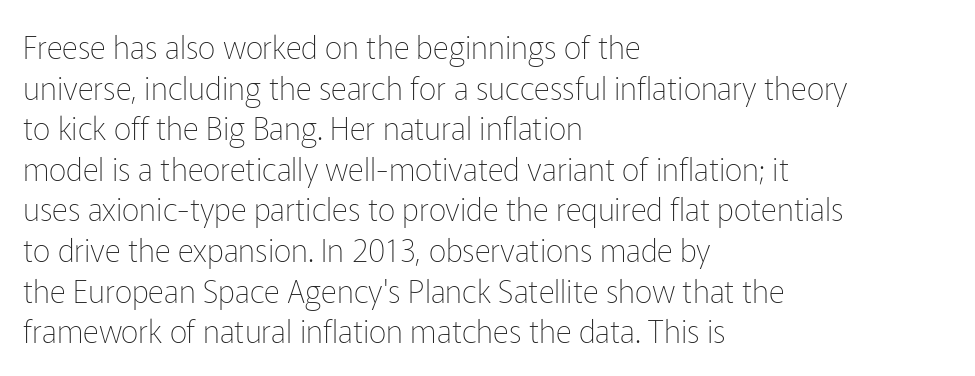
The image shows 31 px thin sans-serif type, upright; set left-aligned, normal line spacing (1.31x), normal letter spacing, not underlined; low stroke contrast and a medium x-height.
